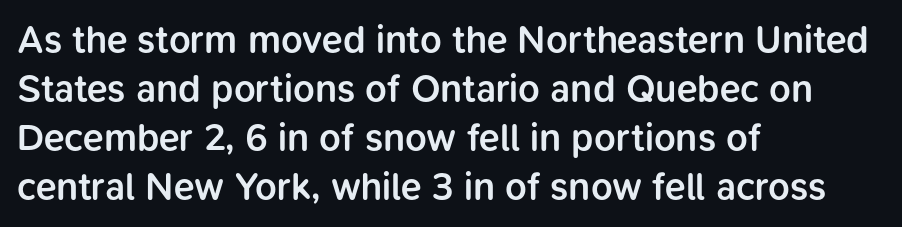
The image shows 38 px semibold sans-serif type, upright; set left-aligned, normal line spacing (1.29x), normal letter spacing, not underlined; low stroke contrast and a medium x-height.
